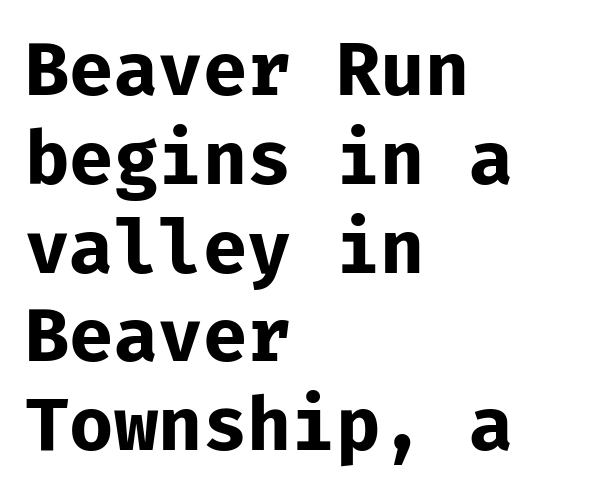
Q: Is the text bold? A: Yes.
Q: Is the text italic (slanted)? A: No, it is upright.
Q: Is the typeface a serif or a sans-serif typeface? A: Sans-serif.
Q: Is the text underlined? A: No.
Q: How is the paragraph aligned? A: Left-aligned.
Q: Is the spacing between letters normal or unusually wide? A: Normal.
Q: Width (condensed, normal, or wide)? A: Normal.
Q: Stroke contrast? A: Low.
Q: x-height? A: Medium.
Q: Monospaced? A: Yes.
